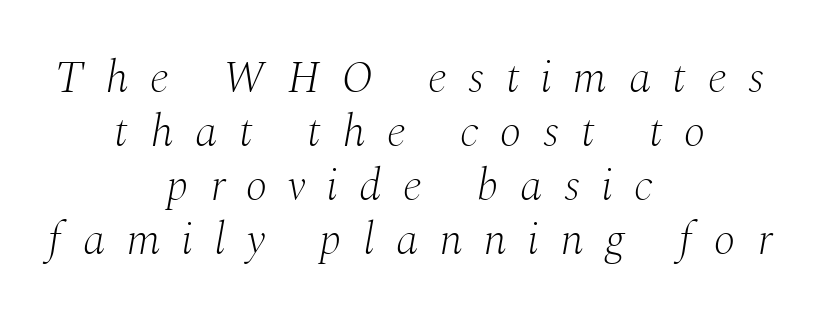
The image shows 45 px light serif type, italic (leaning right); set centered, line spacing 1.2x, unusually wide letter spacing (+0.48 em), not underlined; medium stroke contrast and a medium x-height.
